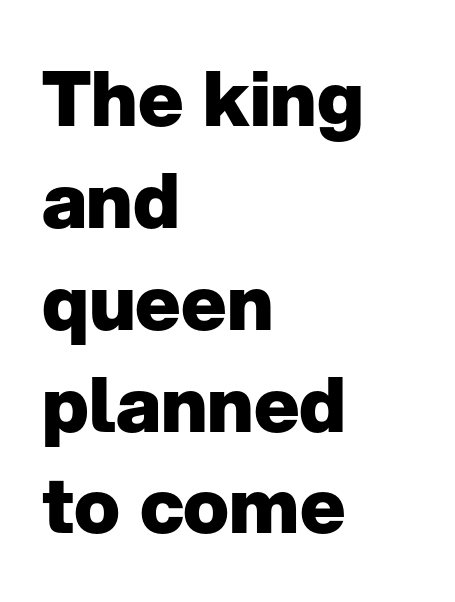
Normally led — the rows are evenly, conventionally spaced. Varying glyph widths throughout — classic text-font behaviour. Heavy-handed strokes throughout: this text is bold. These lines stack with their left ends in a neat column. Underlining? Definitely not there.
